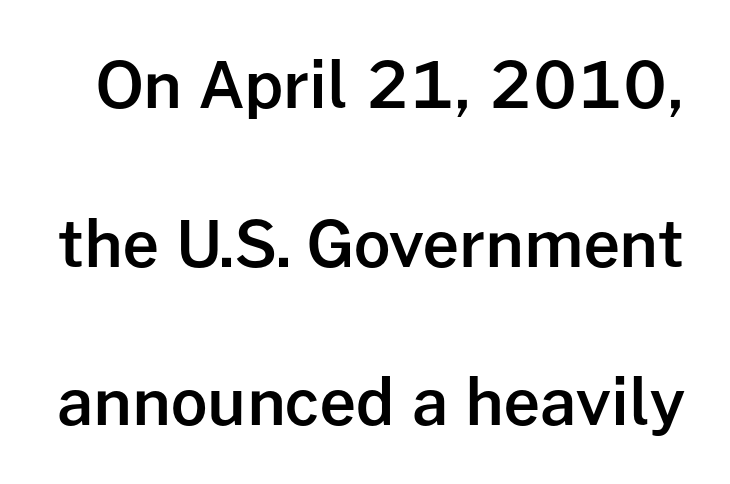
Q: Is the text bold? A: Semi-bold.
Q: Is the text italic (slanted)? A: No, it is upright.
Q: Is the typeface a serif or a sans-serif typeface? A: Sans-serif.
Q: Is the text underlined? A: No.
Q: Is the spacing between letters normal or unusually wide? A: Normal.
Q: Is the spacing between lines tight, normal or loose? A: Loose.
Q: Width (condensed, normal, or wide)? A: Normal.
Q: Stroke contrast? A: Low.
Q: x-height? A: Medium.
Q: Monospaced? A: No.
